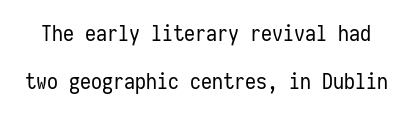
Tall strokes in this sample are plumb rather than angled. No extra tracking has been applied to these lines. No heavy texture on the line: the type isn't bold. A typesetter would call this leading open, well beyond the default.
